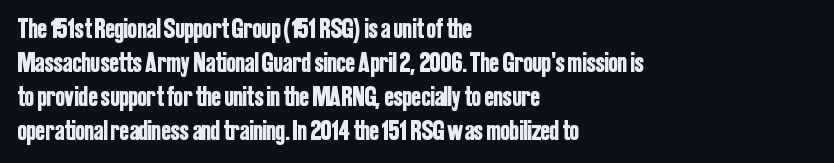
Q: Is the text italic (slanted)? A: No, it is upright.
Q: Is the typeface a serif or a sans-serif typeface? A: Sans-serif.
Q: Is the text underlined? A: No.
Q: How is the paragraph aligned? A: Left-aligned.
Q: Is the spacing between letters normal or unusually wide? A: Normal.
Q: Width (condensed, normal, or wide)? A: Condensed.
Q: Stroke contrast? A: Low.
Q: x-height? A: Medium.
Q: Monospaced? A: No.
